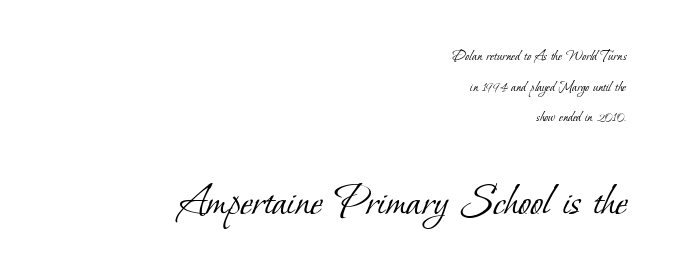
Is this a fixed-width face? No — the glyphs have proportional, varying widths. The typesetting does not lean heavy: it is not bold. Each letter's strokes conclude with small projecting serifs. The face used here appears at its bigger size in the lower chunk. Leftover space on each line is placed entirely before the opening word. Successive baselines arrive slowly, with a big drop between each.
